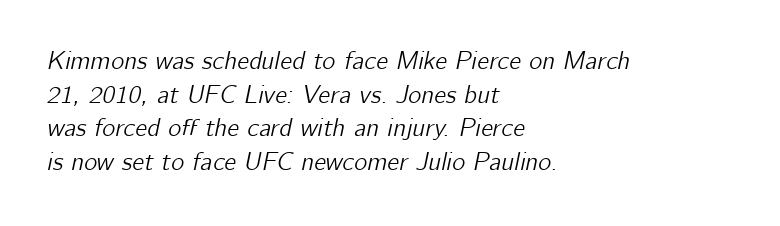
{"italic": "yes", "lean": "right", "slant_degrees": 12, "underline": "no", "align": "left", "line_spacing": "normal", "line_spacing_ratio": 1.35, "letter_spacing": "normal", "letter_spacing_em": 0.0, "glyph_px": 25}
